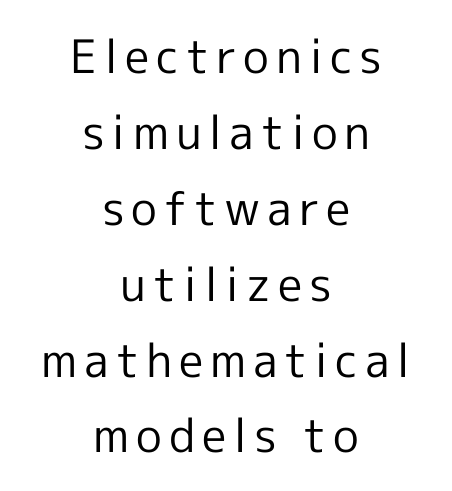
The lettering stays uniformly vertical, giving the passage a roman look. The rendering uses a moderate line-height, typical for paragraphs. Think of a printed novel: that variable character pitch is what you see here. No chunkiness to these letters — they're not bold.
